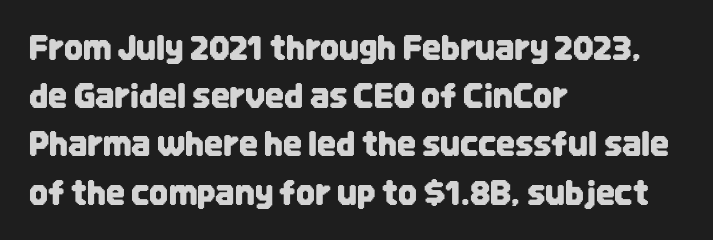
{"serif": "no", "italic": "no", "width": "condensed", "stroke_contrast": "low", "x_height": "large", "monospaced": "no", "underline": "no", "align": "left", "line_spacing": "normal", "line_spacing_ratio": 1.46, "letter_spacing": "normal", "letter_spacing_em": 0.0, "glyph_px": 33}
